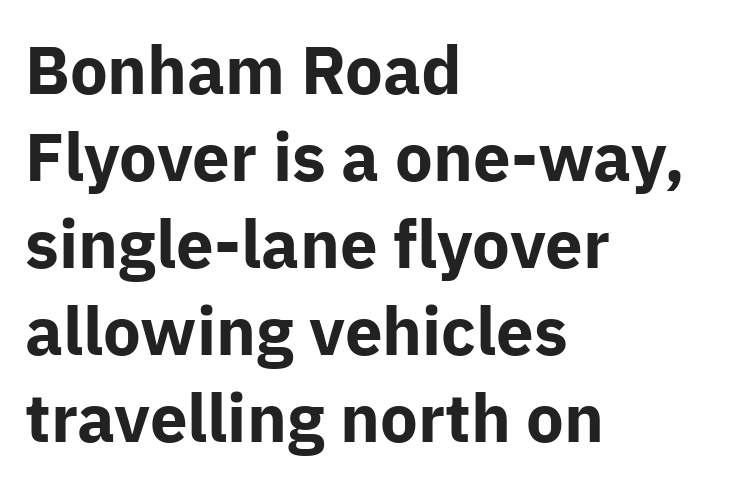
Does the weight exceed regular? Yes, all the way to bold. Posture: vertical. Nobody touched the tracking dial on this one. The font family rendered here belongs to the sans-serif group. Short and long lines alike share a common starting point at left. The face used here is proportionally spaced, like ordinary book or web type.
